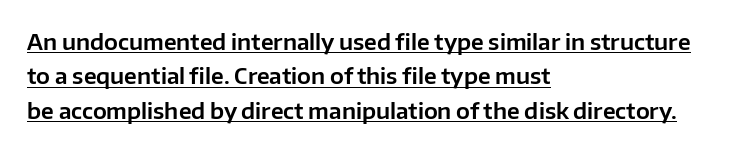
The image shows 22 px text type, upright; set left-aligned, normal line spacing (1.56x), normal letter spacing, underlined.
